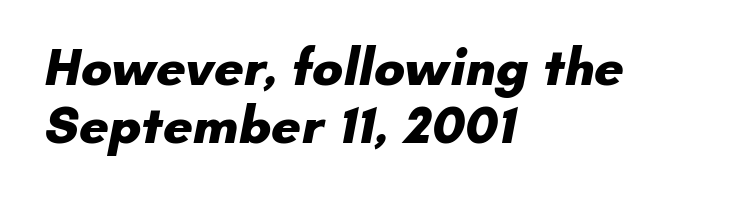
The image shows 52 px heavy sans-serif type; set left-aligned, tight line spacing (1.12x), normal letter spacing, not underlined; low stroke contrast and a small x-height.
